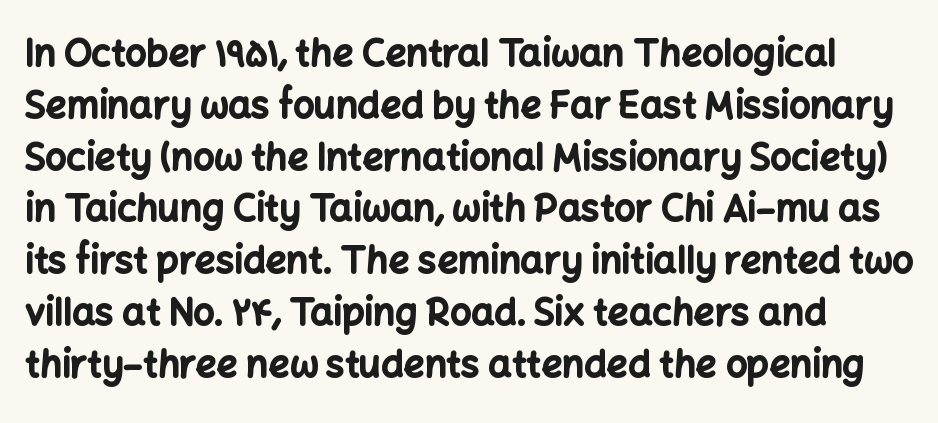
The image shows 37 px bold sans-serif type, upright; set normal line spacing (1.4x), normal letter spacing, not underlined; low stroke contrast and a medium x-height.
